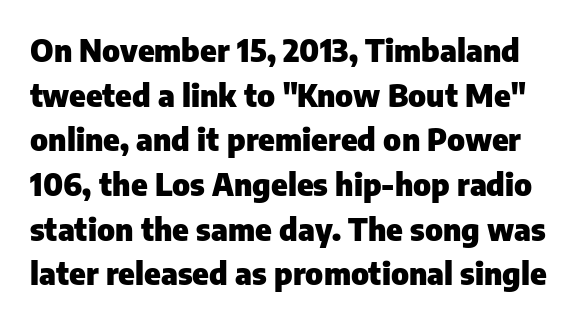
The image shows 31 px heavy sans-serif type, upright; set normal line spacing (1.44x), normal letter spacing, not underlined; low stroke contrast and a medium x-height.
